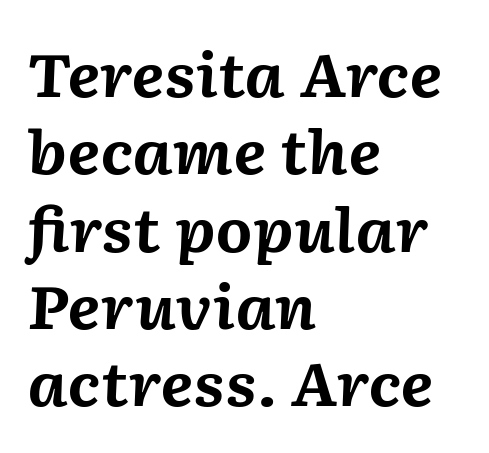
Successive baselines arrive at the customary interval. Looks like regular typesetting: each glyph gets only the width it needs. The passage shown is not underscored anywhere. Would a proofreader flag this as italicized? Yes. Does the copy run flush right? No — it runs flush left. The gaps between neighbouring characters are ordinary and unremarkable.
